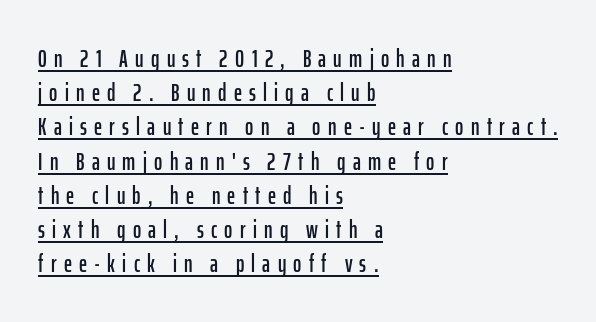
{"italic": "no", "underline": "yes", "align": "left", "line_spacing": "normal", "line_spacing_ratio": 1.37, "letter_spacing": "wide", "letter_spacing_em": 0.29, "glyph_px": 25}
